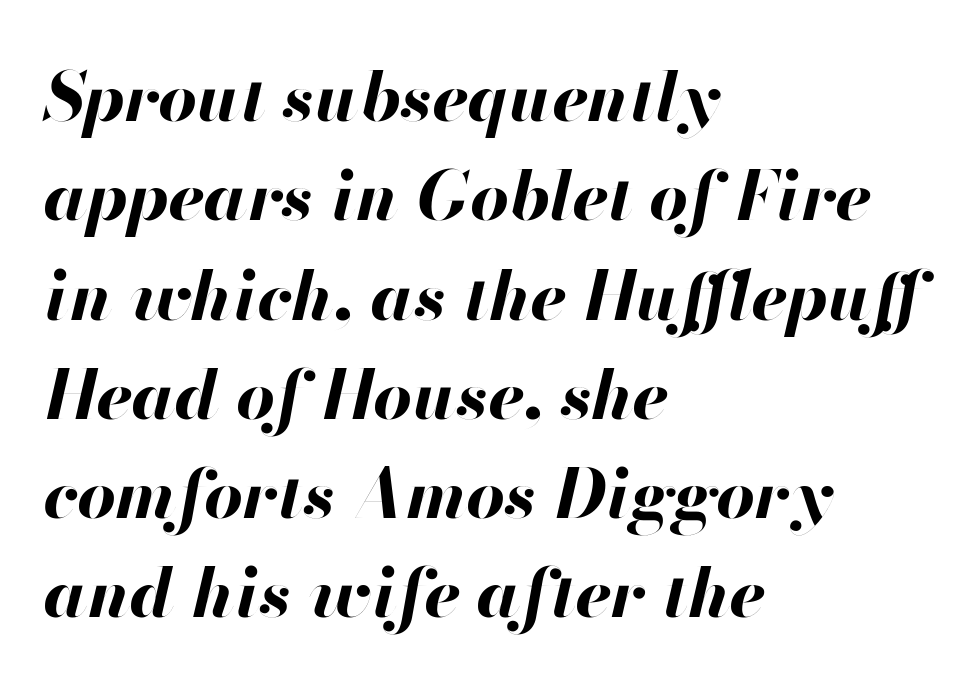
Check the space under the baseline: it is left empty. Rows of type keep a routine distance in the vertical direction. Pretty heavy lettering here — definitely bold. The face used here is rendered with its standard letterfit.
